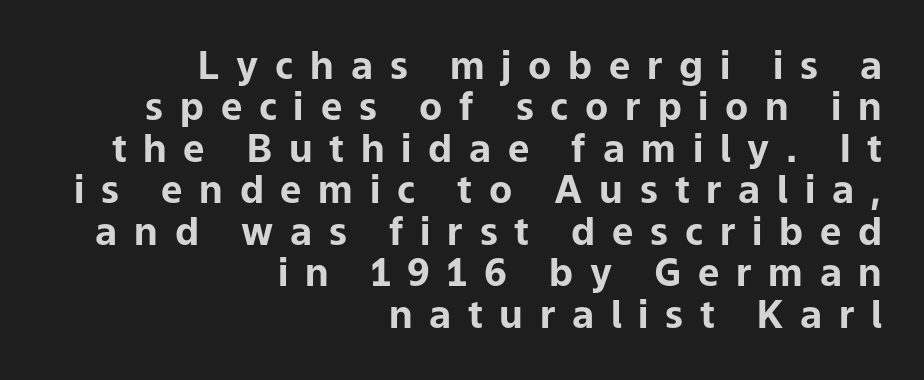
{"serif": "no", "italic": "no", "bold": "yes", "weight": "bold", "width": "normal", "stroke_contrast": "low", "x_height": "medium", "monospaced": "no", "underline": "no", "align": "right", "line_spacing": "tight", "line_spacing_ratio": 1.09, "letter_spacing": "wide", "letter_spacing_em": 0.44, "glyph_px": 38}
